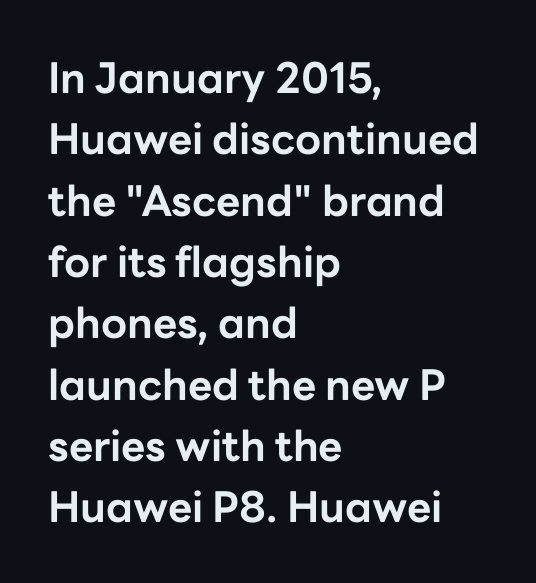
The image shows 42 px bold sans-serif type, upright; set left-aligned, normal line spacing (1.46x), normal letter spacing, not underlined; low stroke contrast and a medium x-height.
